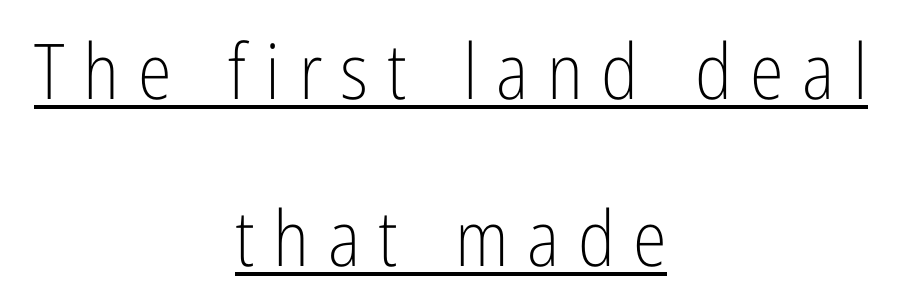
Both edges are ragged and mirror each other, which tells us the setting is centered. The typeface chosen for these lines omits serifs. A rule runs beneath these lines of type. Character widths vary here, with narrow letters taking less room than wide ones. Observe the wide spacing: letters keep a clear distance from each other. This reads as an unemphasized weight, regular at the heaviest.
